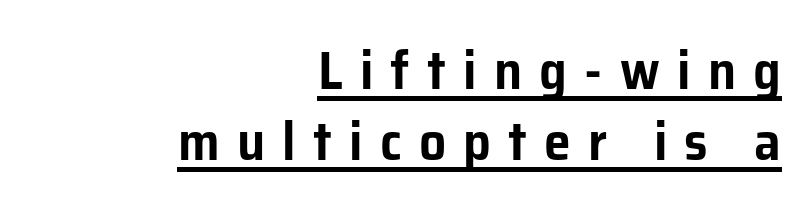
This block has exactly the height ordinary leading produces. Does the lettering tilt? It doesn't — this is upright. The rendering anchors every line to the right-hand side. Think of a printed novel: that variable character pitch is what you see here. A baseline rule has been typeset under these characters. The line texture is sparse and dotted thanks to wide tracking.
